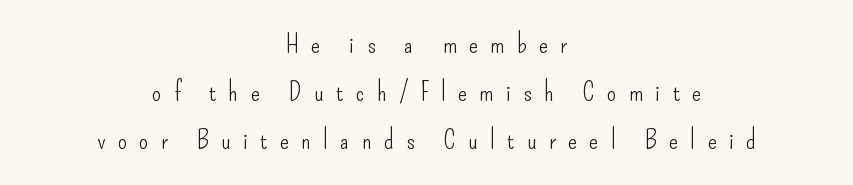
Q: Is the text bold? A: No.
Q: Is the text italic (slanted)? A: No, it is upright.
Q: Is the text underlined? A: No.
Q: How is the paragraph aligned? A: Centered.
Q: Is the spacing between letters normal or unusually wide? A: Unusually wide.
